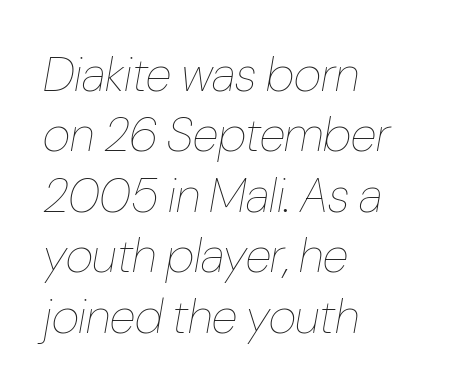
Q: Is the text bold? A: No.
Q: Is the text italic (slanted)? A: Yes, it leans right by about 10 degrees.
Q: Is the text underlined? A: No.
Q: How is the paragraph aligned? A: Left-aligned.
Q: Is the spacing between letters normal or unusually wide? A: Normal.
Q: Is the spacing between lines tight, normal or loose? A: Normal.
Q: Width (condensed, normal, or wide)? A: Condensed.
Q: Stroke contrast? A: Low.
Q: x-height? A: Medium.
Q: Monospaced? A: No.
